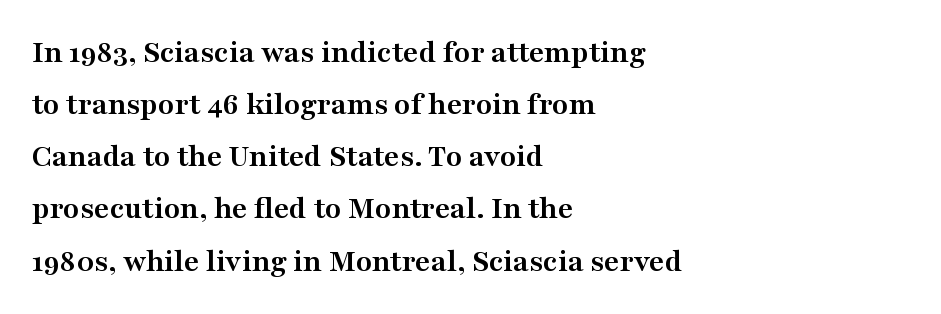
Stroke thickness is high; the sample reads as a true bold. Line starts are locked; line ends wander. The area under the type is left untouched. Note: serifs present on the glyphs.
